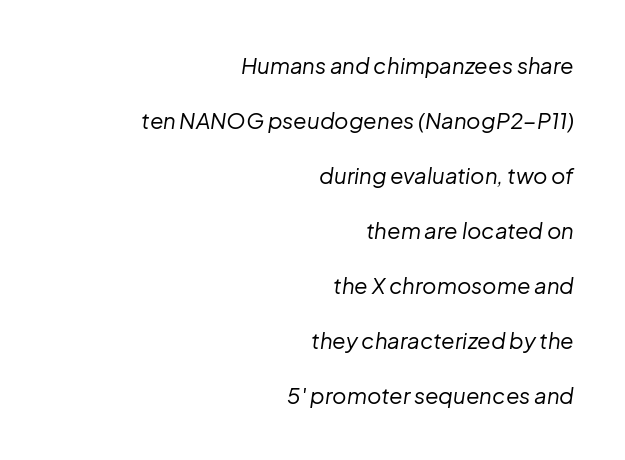
The image shows 22 px text type, italic (leaning right); set right-aligned, loose line spacing (2.5x), normal letter spacing, not underlined.
